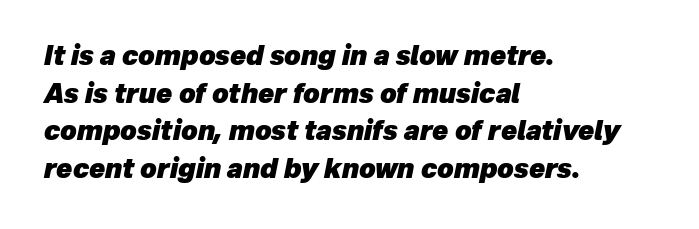
Q: Is the text bold? A: Yes.
Q: Is the text italic (slanted)? A: Yes, it leans right by about 12 degrees.
Q: Is the text underlined? A: No.
Q: How is the paragraph aligned? A: Left-aligned.
Q: Is the spacing between letters normal or unusually wide? A: Normal.
Q: Is the spacing between lines tight, normal or loose? A: Normal.
